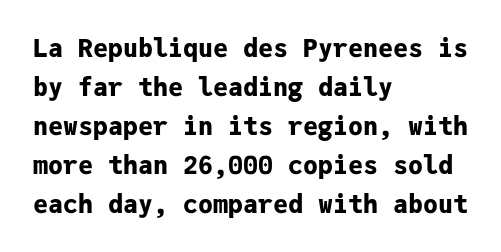
Q: Is the text bold? A: Yes.
Q: Is the text italic (slanted)? A: No, it is upright.
Q: Is the text underlined? A: No.
Q: How is the paragraph aligned? A: Left-aligned.
Q: Is the spacing between letters normal or unusually wide? A: Normal.
Q: Is the spacing between lines tight, normal or loose? A: Normal.
